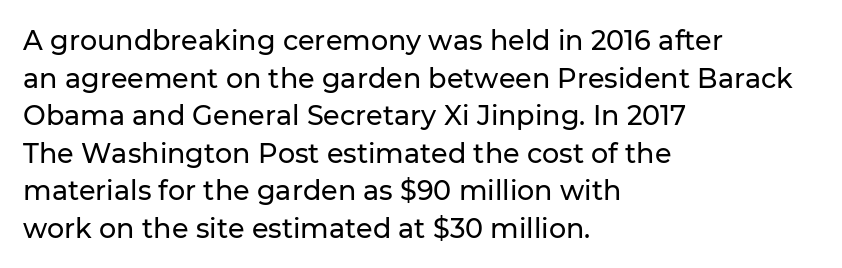
The image shows 27 px text type, upright; set left-aligned, normal line spacing (1.39x), normal letter spacing, not underlined.
